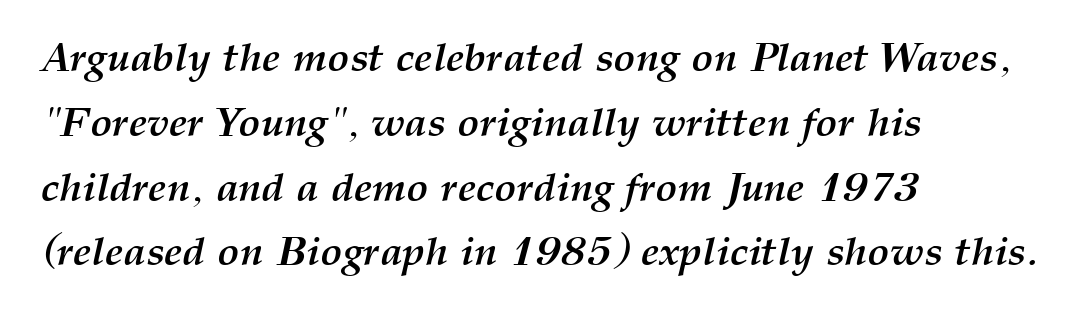
The sample has been set heavy, in full bold. The passage shown is typed in a proportional face where columns would drift. Short and long lines alike share a common starting point at left. The font's italic variant was chosen for this text. Default kerning and tracking; the words read as compact shapes. The glyphs are unaccompanied by any horizontal stroke below them.
